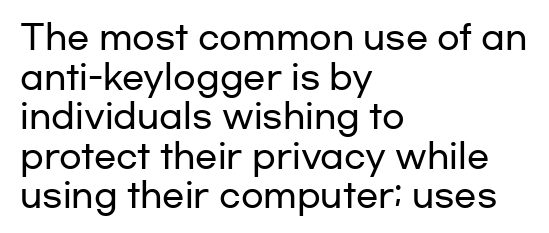
Q: Is the text italic (slanted)? A: No, it is upright.
Q: Is the typeface a serif or a sans-serif typeface? A: Sans-serif.
Q: Is the text underlined? A: No.
Q: How is the paragraph aligned? A: Left-aligned.
Q: Is the spacing between letters normal or unusually wide? A: Normal.
Q: Width (condensed, normal, or wide)? A: Wide.
Q: Stroke contrast? A: Low.
Q: x-height? A: Medium.
Q: Monospaced? A: No.
